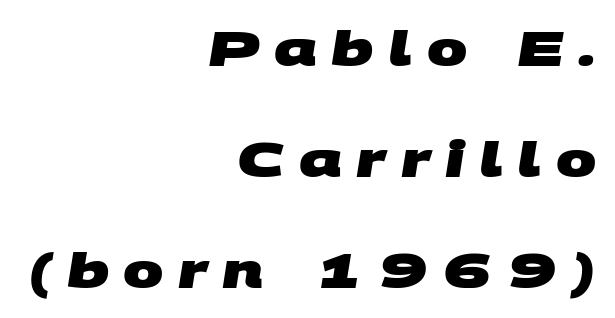
The area under the type is left untouched. Each glyph is drawn with heavy, bold strokes. Note: no serifs on the glyphs. Spacing verdict: proportional, widths tailored to each character. Casual observation: everything's shoved over to the right.
